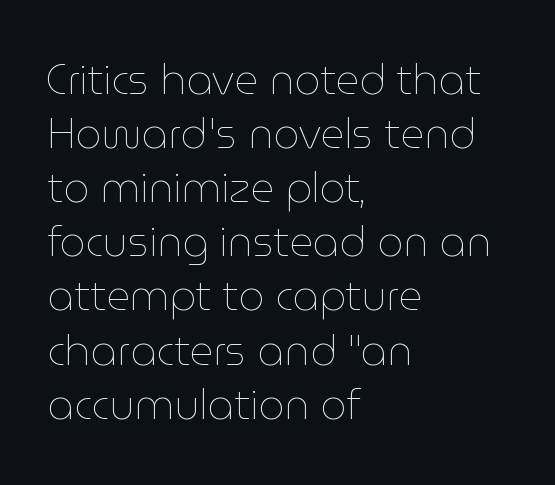
The image shows 41 px thin type, upright; set left-aligned, normal line spacing (1.32x), normal letter spacing, not underlined; low stroke contrast and a medium x-height.
